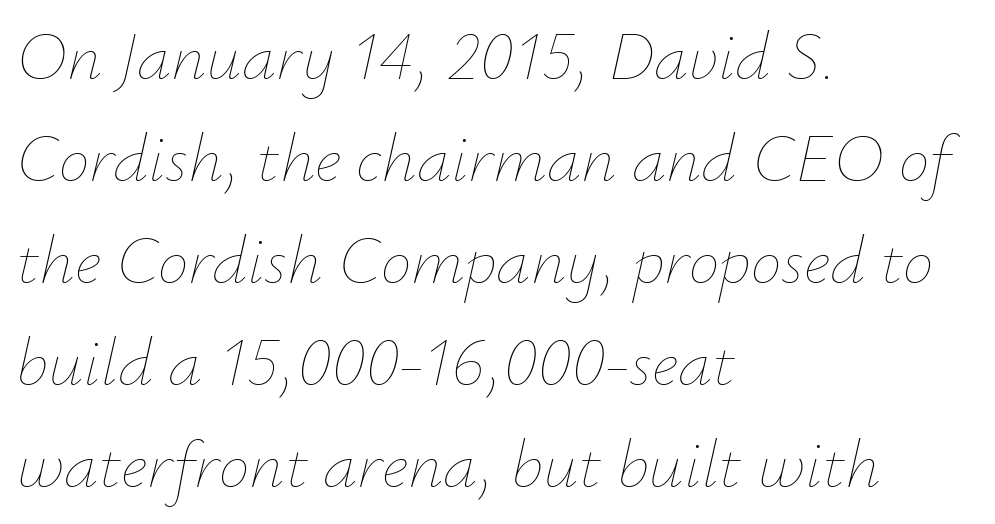
{"italic": "yes", "lean": "right", "slant_degrees": 12, "bold": "no", "weight": "thin", "width": "normal", "stroke_contrast": "low", "x_height": "small", "monospaced": "no", "underline": "no", "align": "left", "line_spacing": "normal", "line_spacing_ratio": 1.48, "letter_spacing": "normal", "letter_spacing_em": 0.0, "glyph_px": 69}
